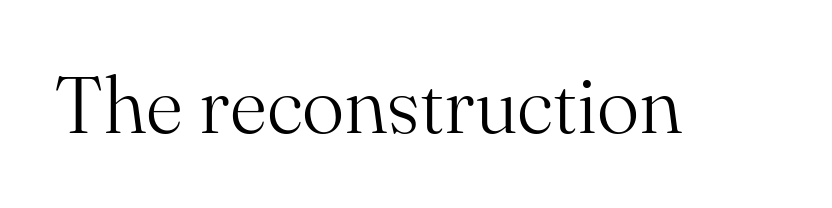
The gap between lines stays unmarked. Heaviness? Minimal to ordinary, like unemphasized prose. This sample uses an upright cut, with every glyph sitting square on the baseline. How are the letters spaced? Ordinarily, with no added tracking. A typesetter would call this proportional, since set widths differ per character.
